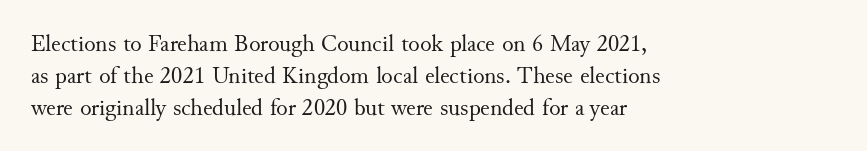
A bare baseline throughout the passage. Does the lettering tilt? It doesn't — this is upright. Leftover space on each line is placed entirely after the last word. Regarding leading, the lines here are spaced in the standard way. Inter-character spacing is left at the font's built-in metrics. Compared with a typical body face, this is equally light or lighter still.
